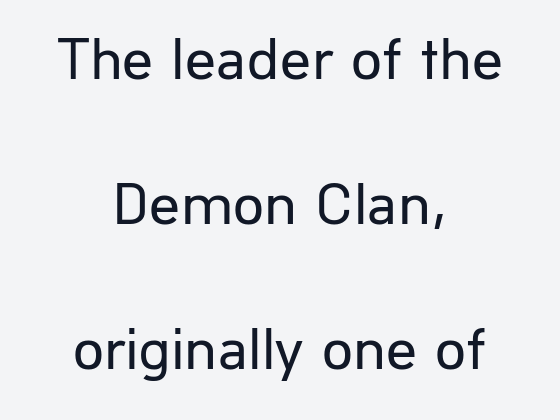
These lines stand farther apart than default settings would place them. If you drew a line through each stem, it would be perfectly vertical. Teacher's note: observe the equal gaps on both sides — that is centered alignment. The strokes are not fattened; the text isn't bold.
